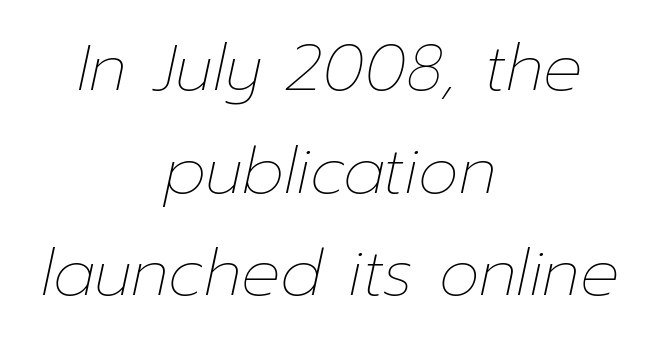
Q: Is the text bold? A: No.
Q: Is the text italic (slanted)? A: Yes, it leans right by about 12 degrees.
Q: Is the text underlined? A: No.
Q: How is the paragraph aligned? A: Centered.
Q: Is the spacing between letters normal or unusually wide? A: Normal.
Q: Is the spacing between lines tight, normal or loose? A: Normal.
Q: Width (condensed, normal, or wide)? A: Normal.
Q: Stroke contrast? A: Low.
Q: x-height? A: Medium.
Q: Monospaced? A: No.
